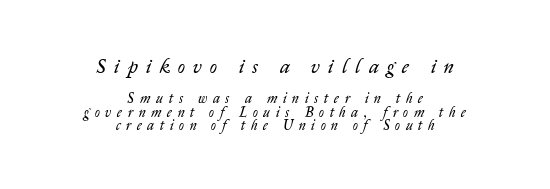
The image shows 20 px text type, italic (leaning right); set centered, tight line spacing (0.96x), unusually wide letter spacing (+0.41 em), not underlined; the first (top) block is 1.43x larger.
